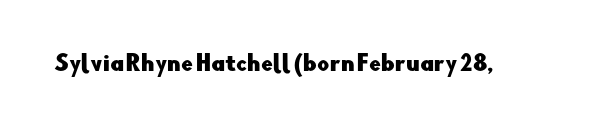
Every character sits straight up, as roman type does. The string is rendered with underlining switched off. Students, note that the glyphs here touch the page at normal intervals.
